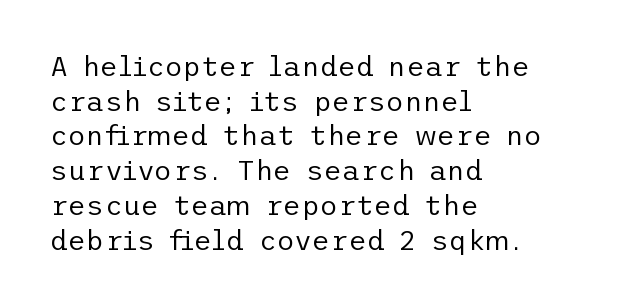
The font is comparable to plain body text, perhaps lighter. Serif or sans? Sans — the stroke terminals are bare. This rendering uses left alignment, leaving the right contour irregular. Unmarked baselines from the first word to the last. This is the regular roman posture of the typeface.
